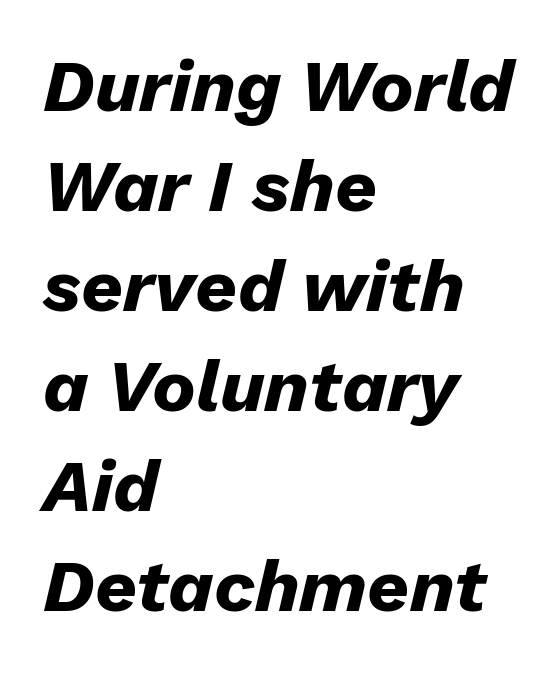
Rows of type keep a routine distance in the vertical direction. The passage is arranged the way most books set body copy — flush left. The passage shown is not underscored anywhere. The rendering uses a bold face; every stroke is thick and dark. The rendering uses natural spacing where letterforms have individual widths. Is the letter spacing exaggerated? No — it looks like the ordinary default.
